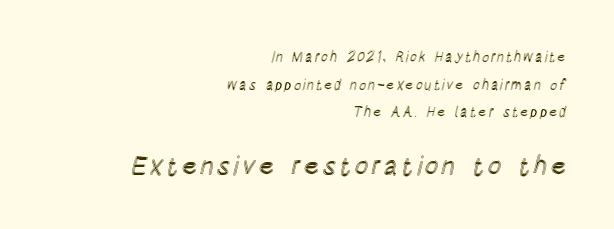
The image shows 26 px text type; set right-aligned, loose line spacing (1.98x), not underlined; the second (bottom) block is 1.86x larger.
